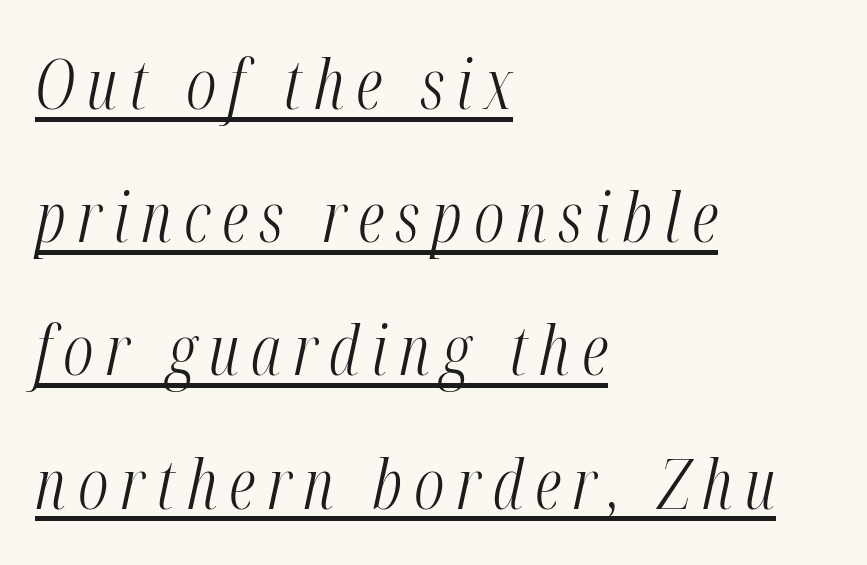
The image shows 69 px light, condensed type, italic (leaning right); set left-aligned, loose line spacing (1.93x), underlined; medium stroke contrast and a medium x-height.
